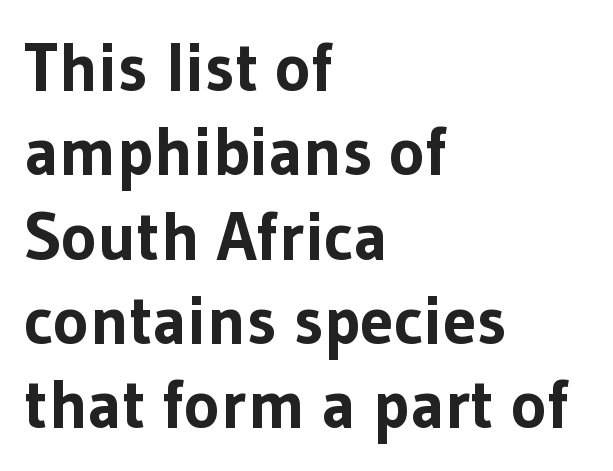
{"serif": "no", "italic": "no", "bold": "yes", "weight": "bold", "width": "normal", "stroke_contrast": "low", "x_height": "medium", "monospaced": "no", "underline": "no", "align": "left", "line_spacing_ratio": 1.24, "letter_spacing": "normal", "letter_spacing_em": 0.0, "glyph_px": 68}
